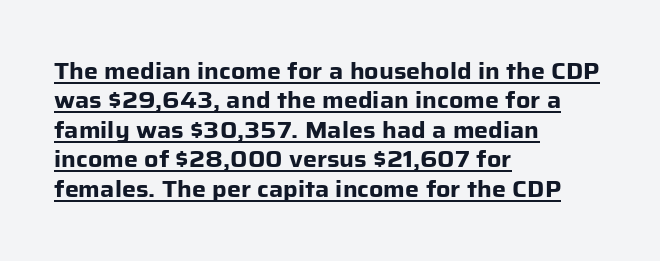
{"italic": "no", "bold": "yes", "underline": "yes", "align": "left", "line_spacing": "normal", "line_spacing_ratio": 1.34, "letter_spacing": "normal", "letter_spacing_em": 0.0, "glyph_px": 22}
